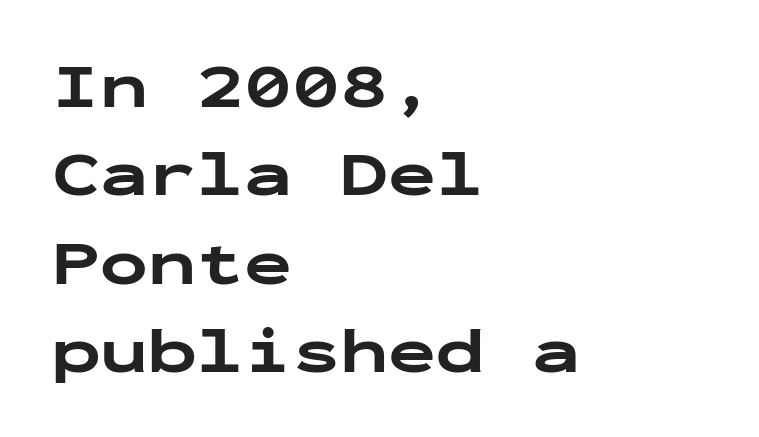
Q: Is the text bold? A: Yes.
Q: Is the text italic (slanted)? A: No, it is upright.
Q: Is the typeface a serif or a sans-serif typeface? A: Sans-serif.
Q: Is the text underlined? A: No.
Q: How is the paragraph aligned? A: Left-aligned.
Q: Is the spacing between letters normal or unusually wide? A: Normal.
Q: Is the spacing between lines tight, normal or loose? A: Normal.
Q: Width (condensed, normal, or wide)? A: Wide.
Q: Stroke contrast? A: Low.
Q: x-height? A: Medium.
Q: Monospaced? A: Yes.
